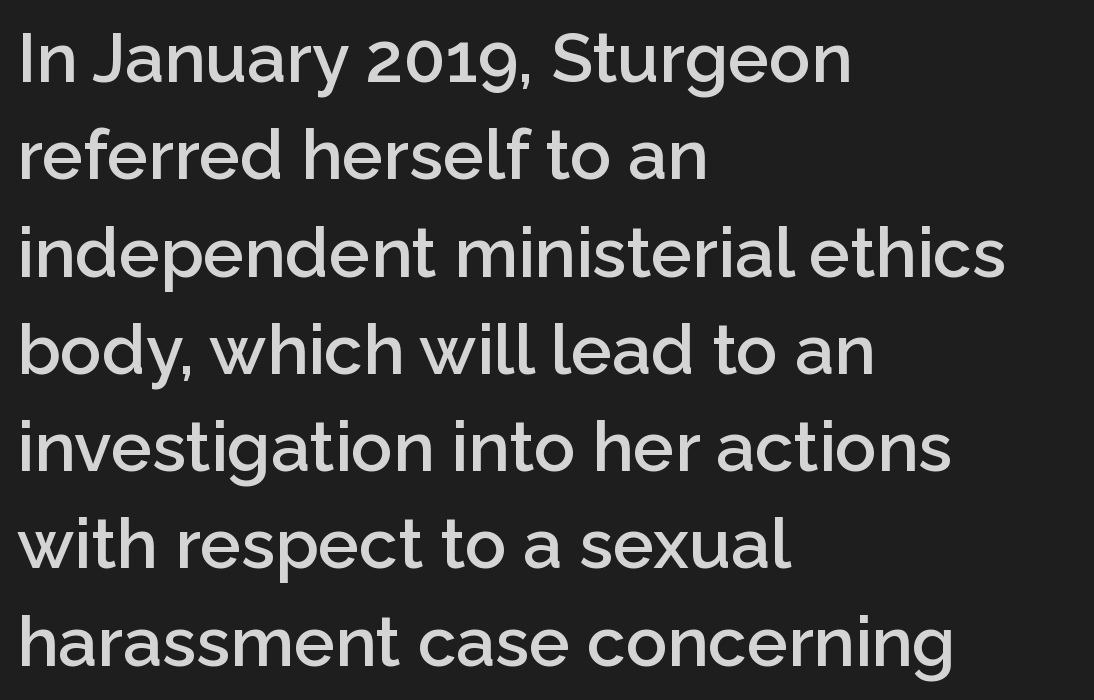
The image shows 69 px semibold sans-serif type, upright; set left-aligned, normal line spacing (1.41x), normal letter spacing, not underlined; low stroke contrast and a medium x-height.
